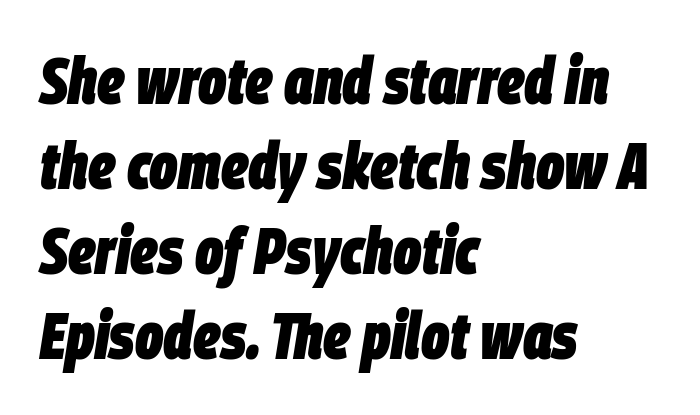
Q: Is the text bold? A: Yes.
Q: Is the text italic (slanted)? A: Yes, it leans right by about 9 degrees.
Q: Is the text underlined? A: No.
Q: How is the paragraph aligned? A: Left-aligned.
Q: Is the spacing between letters normal or unusually wide? A: Normal.
Q: Is the spacing between lines tight, normal or loose? A: Normal.
Q: Width (condensed, normal, or wide)? A: Condensed.
Q: Stroke contrast? A: Low.
Q: x-height? A: Large.
Q: Monospaced? A: No.
